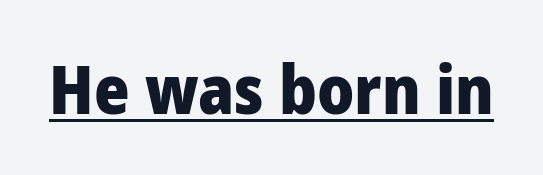
The letterforms sit shoulder to shoulder at normal distance. Does the lettering tilt? It doesn't — this is upright. Each glyph is drawn with heavy, bold strokes. Looks like regular typesetting: each glyph gets only the width it needs. This sample uses a sans-serif face. Notice how a bar underscores the lettering throughout.
